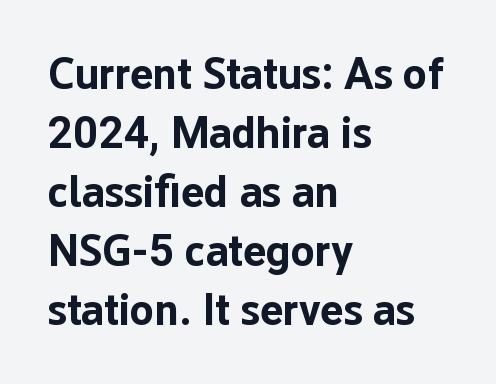
The specimen reads as upright at a glance. The rendering uses a bold face; every stroke is thick and dark. The glyphs are unaccompanied by any horizontal stroke below them. The rendering uses a moderate line-height, typical for paragraphs.
